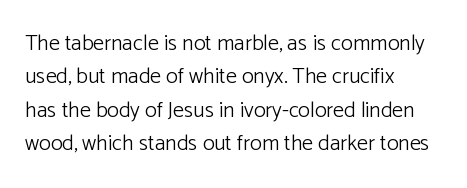
The image shows 22 px text type, upright; set left-aligned, normal line spacing (1.52x), normal letter spacing, not underlined.
